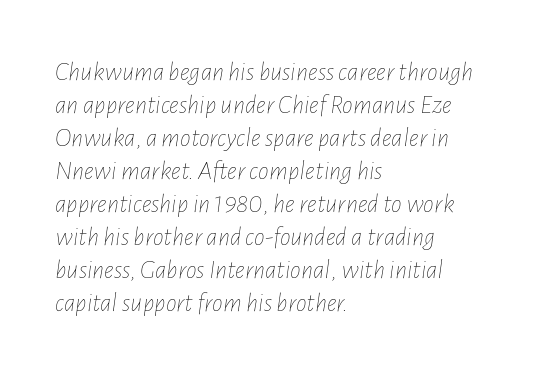
The lines are quadded left. Honestly, the letter spacing is just normal — you wouldn't notice it. Stroke mass is kept to a normal reading level or below. Clear beneath every line of the passage. Would a proofreader flag this as italicized? Yes.
